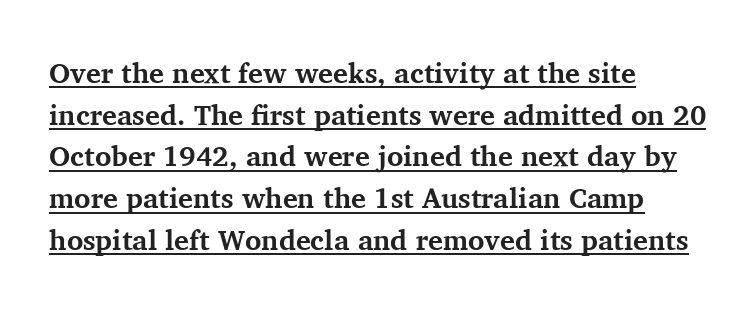
{"serif": "yes", "italic": "no", "bold": "yes", "weight": "bold", "width": "normal", "stroke_contrast": "medium", "x_height": "medium", "monospaced": "no", "underline": "yes", "align": "left", "line_spacing": "normal", "line_spacing_ratio": 1.49, "letter_spacing": "normal", "letter_spacing_em": 0.0, "glyph_px": 28}
